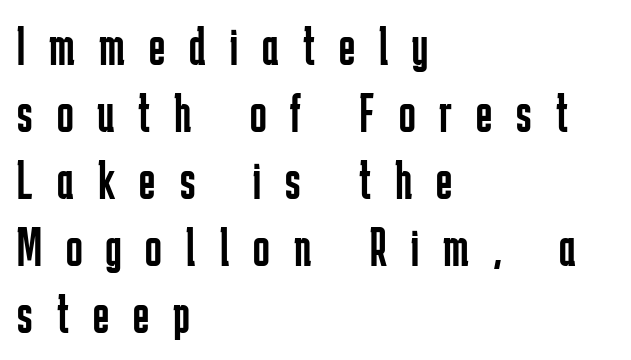
The image shows 55 px regular-weight, condensed sans-serif type, upright; set left-aligned, line spacing 1.22x, unusually wide letter spacing (+0.44 em), not underlined; low stroke contrast and a medium x-height.
